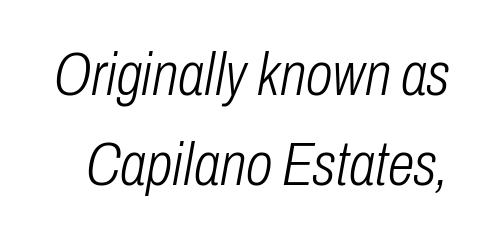
The image shows 61 px light, condensed type, italic (leaning right); set normal line spacing (1.48x), normal letter spacing, not underlined; low stroke contrast and a medium x-height.
